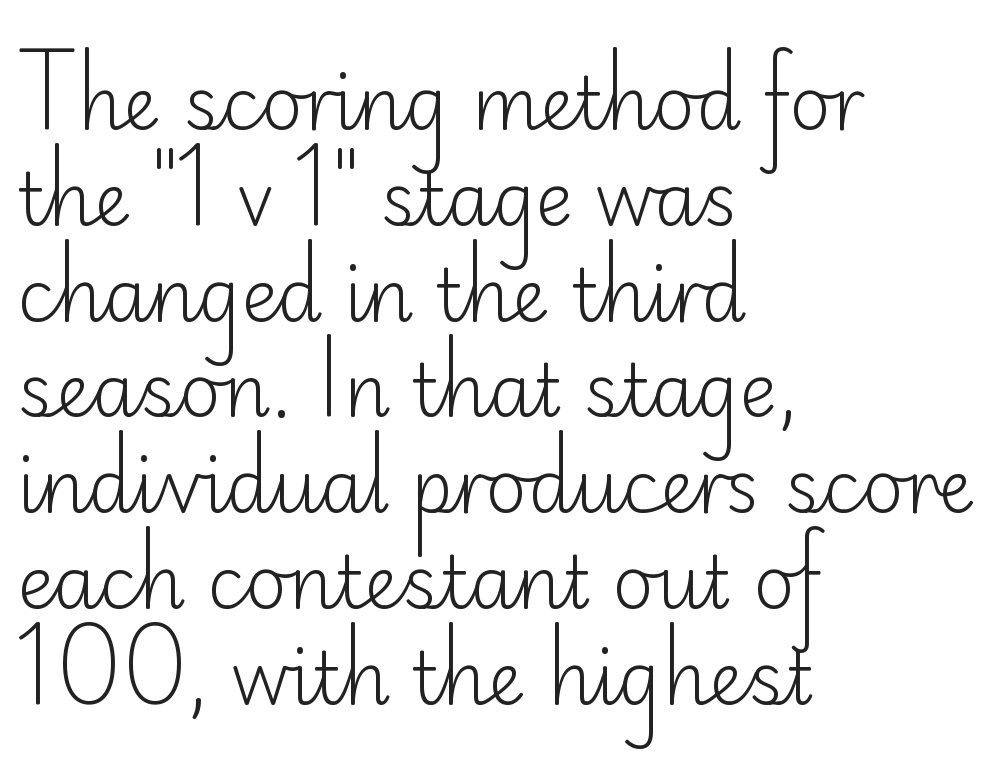
Q: Is the text bold? A: No.
Q: Is the text italic (slanted)? A: No, it is upright.
Q: Is the typeface a serif or a sans-serif typeface? A: Sans-serif.
Q: Is the text underlined? A: No.
Q: How is the paragraph aligned? A: Left-aligned.
Q: Is the spacing between letters normal or unusually wide? A: Normal.
Q: Is the spacing between lines tight, normal or loose? A: Normal.
Q: Width (condensed, normal, or wide)? A: Normal.
Q: Stroke contrast? A: Low.
Q: x-height? A: Small.
Q: Monospaced? A: No.
